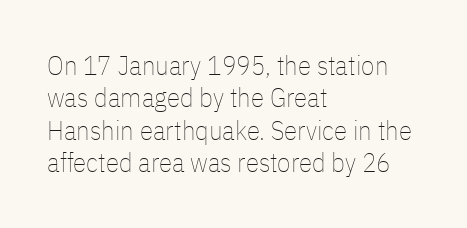
Q: Is the text bold? A: No.
Q: Is the text italic (slanted)? A: No, it is upright.
Q: Is the text underlined? A: No.
Q: How is the paragraph aligned? A: Left-aligned.
Q: Is the spacing between letters normal or unusually wide? A: Normal.
